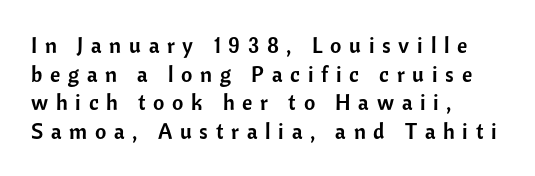
Q: Is the text italic (slanted)? A: No, it is upright.
Q: Is the text underlined? A: No.
Q: How is the paragraph aligned? A: Left-aligned.
Q: Is the spacing between letters normal or unusually wide? A: Unusually wide.
Q: Is the spacing between lines tight, normal or loose? A: Normal.
